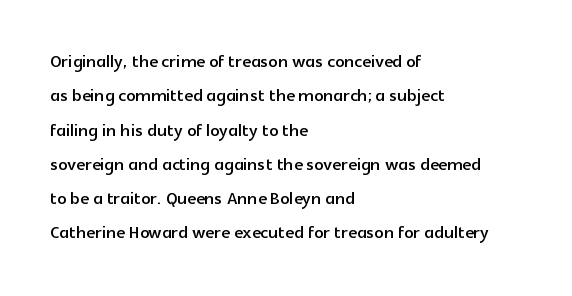
If you drew a ruler down the left edge, every line would touch it. Any mark beneath the type? The region is blank. Vertical spacing — default. It's the straight-up-and-down kind of type.
